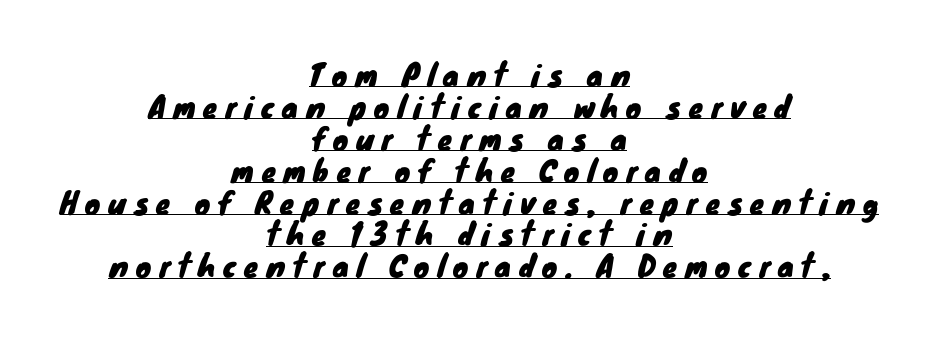
Q: Is the typeface a serif or a sans-serif typeface? A: Sans-serif.
Q: Is the text underlined? A: Yes.
Q: How is the paragraph aligned? A: Centered.
Q: Is the spacing between letters normal or unusually wide? A: Unusually wide.
Q: Is the spacing between lines tight, normal or loose? A: Tight.
Q: Width (condensed, normal, or wide)? A: Normal.
Q: Stroke contrast? A: Low.
Q: x-height? A: Small.
Q: Monospaced? A: No.
